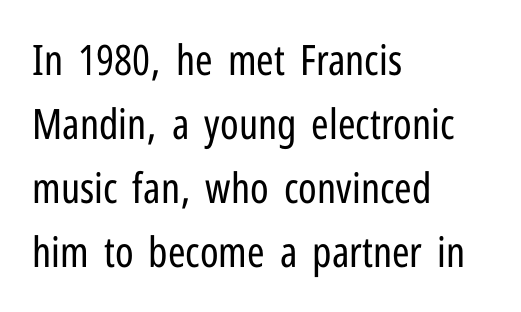
Q: Is the text bold? A: No.
Q: Is the text italic (slanted)? A: No, it is upright.
Q: Is the typeface a serif or a sans-serif typeface? A: Sans-serif.
Q: Is the text underlined? A: No.
Q: How is the paragraph aligned? A: Left-aligned.
Q: Is the spacing between letters normal or unusually wide? A: Normal.
Q: Is the spacing between lines tight, normal or loose? A: Normal.
Q: Width (condensed, normal, or wide)? A: Condensed.
Q: Stroke contrast? A: Low.
Q: x-height? A: Medium.
Q: Monospaced? A: No.
